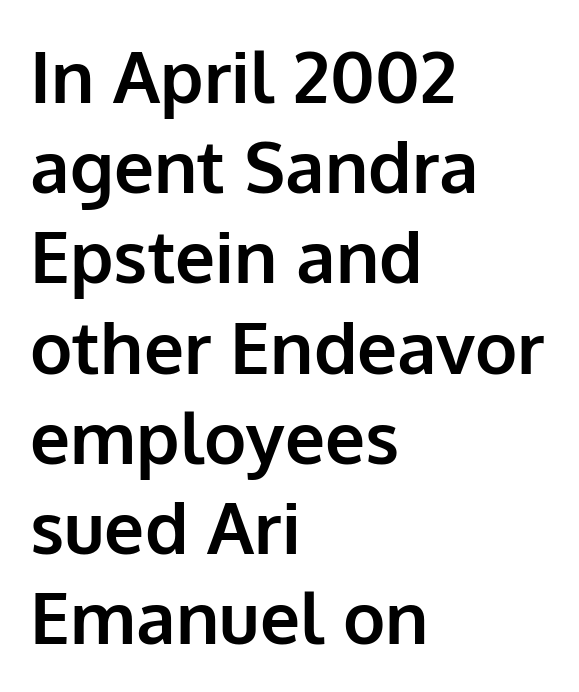
Nobody touched the tracking dial on this one. The axis of the letterforms is exactly vertical. Line starts are locked; line ends wander. Typographic density is high because the face is bold. The designer left line spacing at the default.
